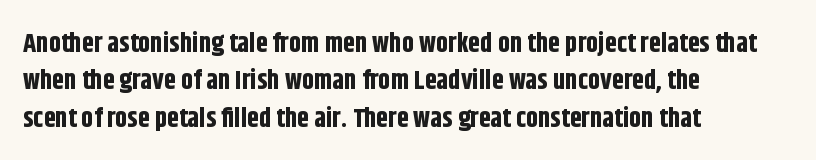
It's the straight-up-and-down kind of type. The lines are quadded left. Letter spacing: default. Rule under the text: the space is simply empty. The space between consecutive lines is moderate. Notice how thick the strokes are: this is what a full bold looks like.
